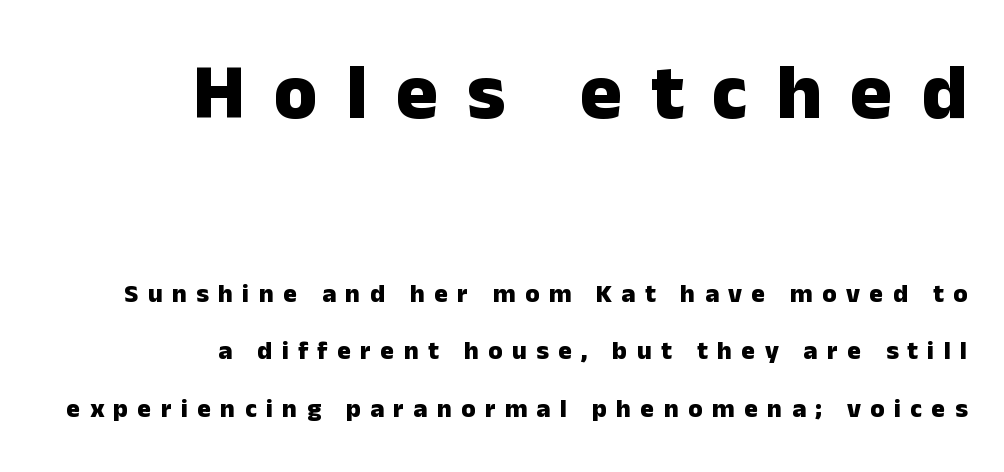
This sample has the flowing, uneven cadence of proportional lettering. The zone under the glyphs is completely vacant. Two sizes are in play, and the larger belongs to the first block. These lines are set flush right with a ragged left edge. A sans-serif font was chosen for this passage.
